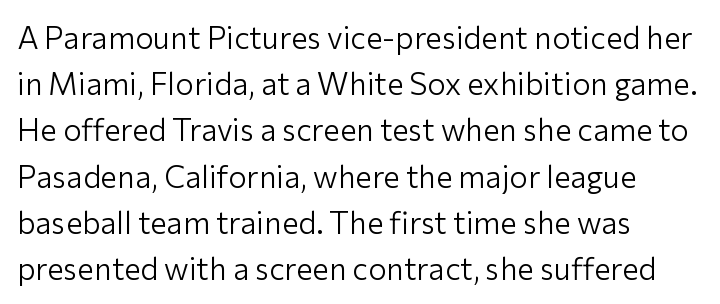
This rendering leaves character spacing at its baseline value. Serif or sans? Sans — the stroke terminals are bare. Line beginnings align vertically; line endings do not. If you drew a line through each stem, it would be perfectly vertical. Stem width sits at or under what a default text font uses.
